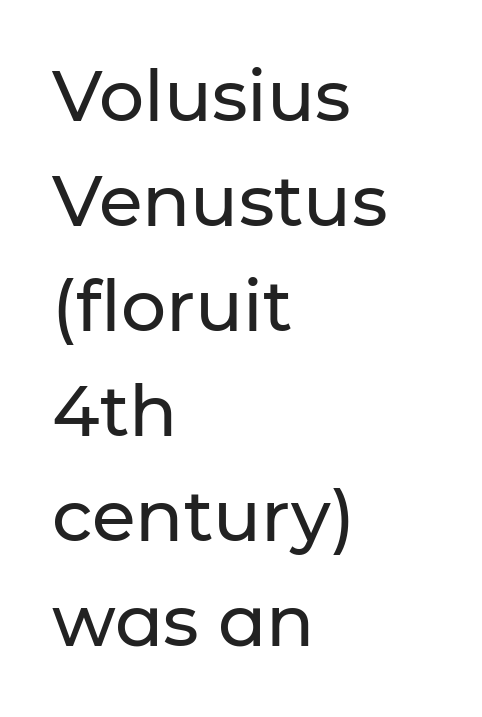
The image shows 71 px sans-serif type, upright; set left-aligned, normal line spacing (1.48x), normal letter spacing, not underlined; low stroke contrast and a medium x-height.
